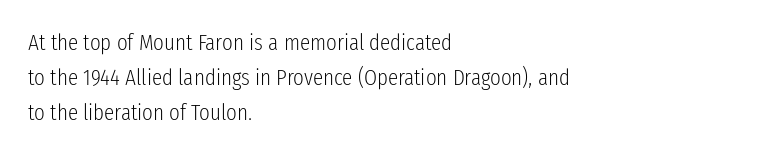
The image shows 23 px text type, upright; set left-aligned, normal line spacing (1.52x), normal letter spacing, not underlined.
